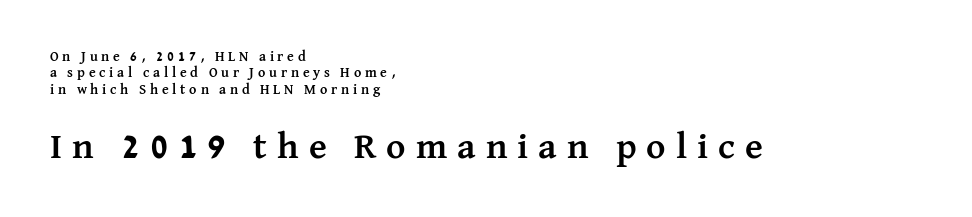
Heft: maximum for text — a bold. Quick note: underline off. Students, note that the glyphs here are deliberately spaced far apart. Letterform terminals end in serifs throughout the passage. The later block is typeset at a bigger size than the earlier block. Reading down the block, your eye returns to a fixed left position each line.
